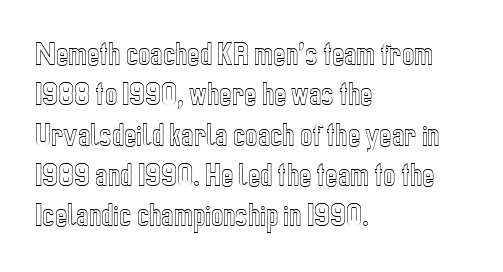
The image shows 26 px text type, upright; set left-aligned, normal line spacing (1.55x), normal letter spacing, not underlined.
